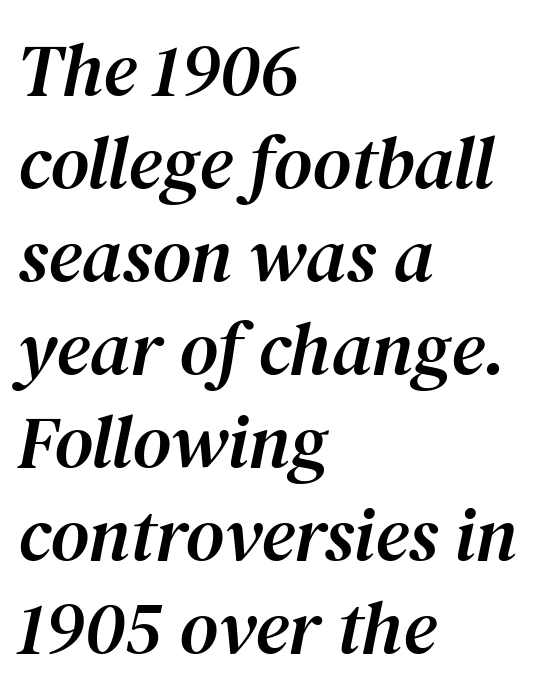
Quick note: underline off. Character widths vary here, with narrow letters taking less room than wide ones. Words appear dense and cohesive because spacing is normal. It's the slanting kind of type. Unlike a clean sans, this face finishes its strokes with serifs. The lines are quadded left.
